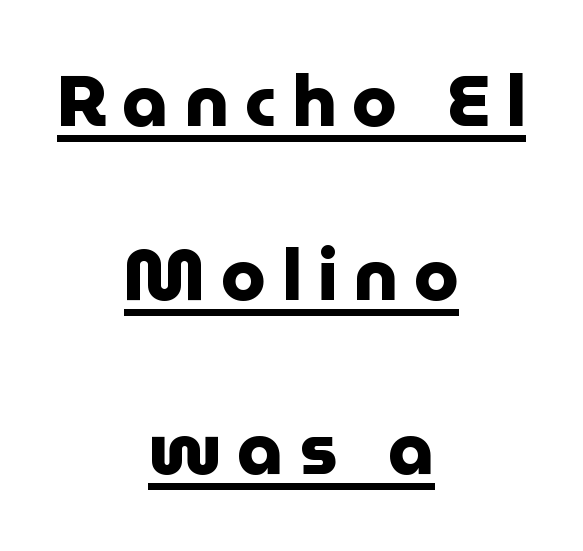
The image shows 72 px heavy sans-serif type, upright; set centered, loose line spacing (2.42x), unusually wide letter spacing (+0.22 em), underlined; low stroke contrast and a medium x-height.
